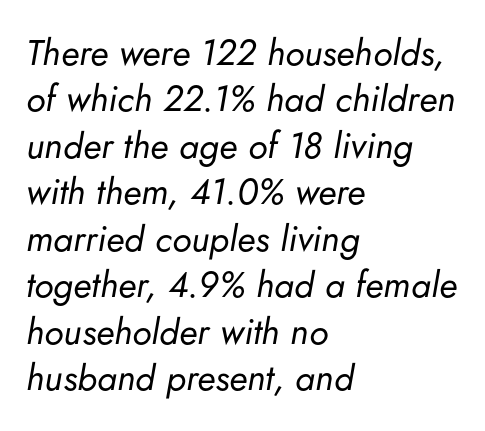
Q: Is the text bold? A: No.
Q: Is the text italic (slanted)? A: Yes, it leans right by about 5 degrees.
Q: Is the text underlined? A: No.
Q: How is the paragraph aligned? A: Left-aligned.
Q: Is the spacing between letters normal or unusually wide? A: Normal.
Q: Is the spacing between lines tight, normal or loose? A: Normal.
Q: Width (condensed, normal, or wide)? A: Normal.
Q: Stroke contrast? A: Low.
Q: x-height? A: Small.
Q: Monospaced? A: No.
